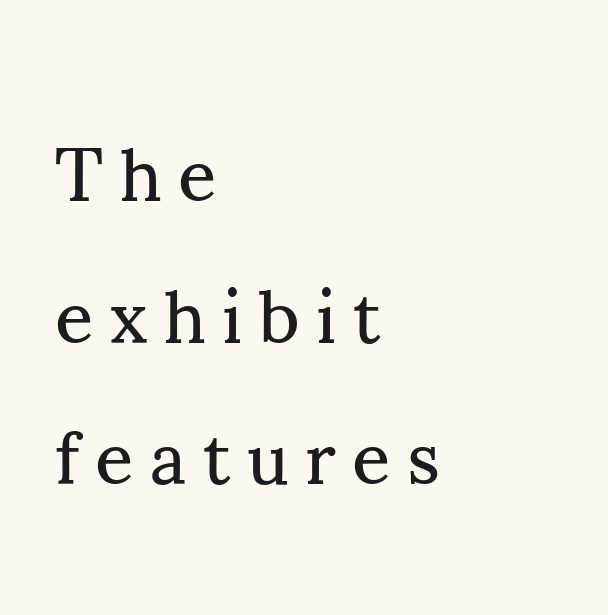
The image shows 75 px regular-weight serif type, upright; set left-aligned, line spacing 1.89x, unusually wide letter spacing (+0.22 em), not underlined; medium stroke contrast and a small x-height.
